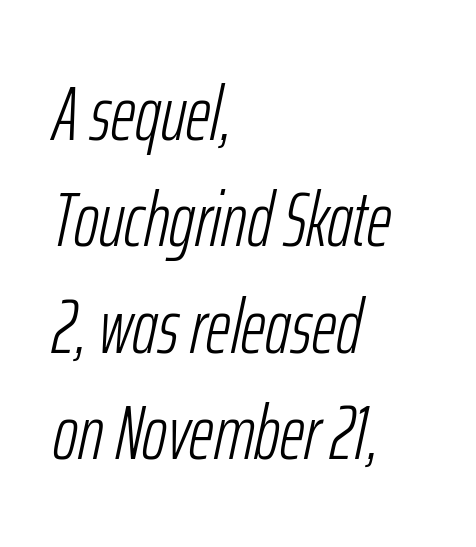
Q: Is the text bold? A: No.
Q: Is the text italic (slanted)? A: Yes, it leans right by about 12 degrees.
Q: Is the text underlined? A: No.
Q: How is the paragraph aligned? A: Left-aligned.
Q: Is the spacing between letters normal or unusually wide? A: Normal.
Q: Is the spacing between lines tight, normal or loose? A: Normal.
Q: Width (condensed, normal, or wide)? A: Condensed.
Q: Stroke contrast? A: Low.
Q: x-height? A: Medium.
Q: Monospaced? A: No.
